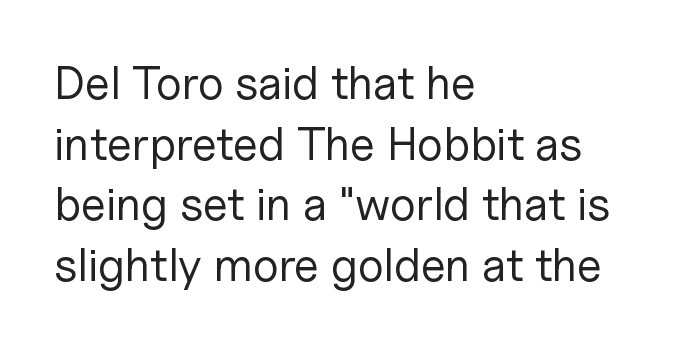
{"serif": "no", "italic": "no", "bold": "no", "weight": "regular", "width": "normal", "stroke_contrast": "low", "x_height": "medium", "monospaced": "no", "underline": "no", "align": "left", "line_spacing": "normal", "line_spacing_ratio": 1.32, "letter_spacing": "normal", "letter_spacing_em": 0.0, "glyph_px": 46}
